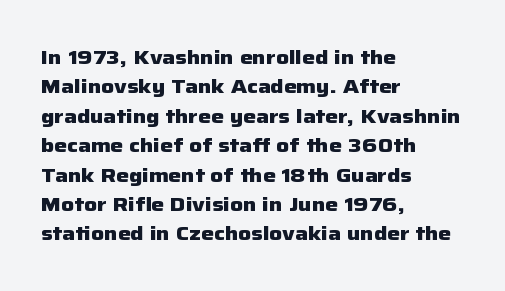
Emphasis by weight is at full strength: bold. The glyphs are unaccompanied by any horizontal stroke below them. Nothing unusual about the tracking: characters are spaced as the font intends. Do the letters lean? They stand straight. Every row of glyphs begins at an identical x-position on the left.
